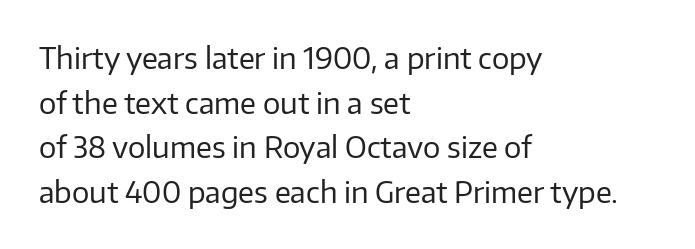
{"serif": "no", "italic": "no", "bold": "no", "weight": "regular", "width": "normal", "stroke_contrast": "low", "x_height": "medium", "monospaced": "no", "underline": "no", "align": "left", "line_spacing": "normal", "line_spacing_ratio": 1.54, "letter_spacing": "normal", "letter_spacing_em": 0.0, "glyph_px": 29}
